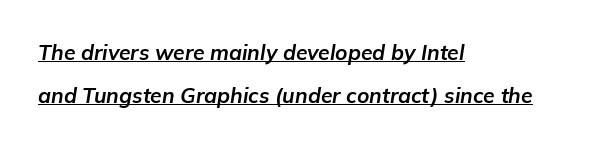
{"italic": "yes", "lean": "right", "slant_degrees": 9, "bold": "yes", "underline": "yes", "align": "left", "line_spacing": "loose", "line_spacing_ratio": 2.03, "letter_spacing": "normal", "letter_spacing_em": 0.0, "glyph_px": 21}
